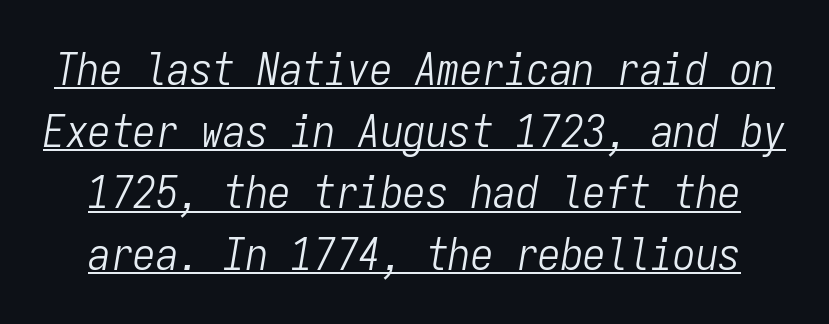
The image shows 45 px light, condensed type, italic (leaning right), monospaced; set normal line spacing (1.37x), normal letter spacing, underlined; low stroke contrast and a medium x-height.
